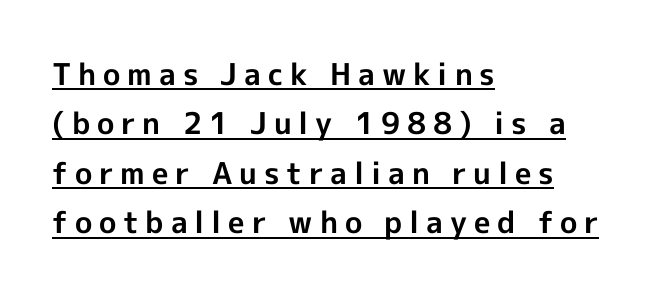
Is this a fixed-width face? No — the glyphs have proportional, varying widths. Rows of type keep a routine distance in the vertical direction. Does the weight exceed regular? Yes, all the way to bold. If you drew a line through each stem, it would be perfectly vertical. Caption: expanded tracking, letters set apart. This is sans-serif lettering, the kind often seen on screens and signage.
